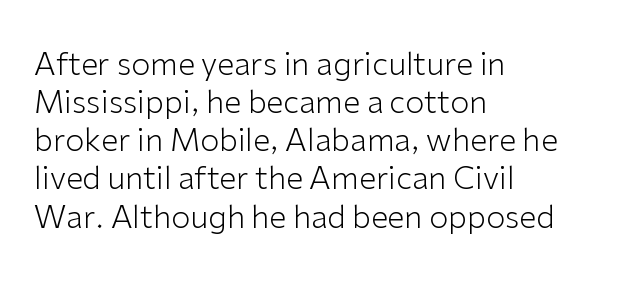
Q: Is the text bold? A: No.
Q: Is the text italic (slanted)? A: No, it is upright.
Q: Is the typeface a serif or a sans-serif typeface? A: Sans-serif.
Q: Is the text underlined? A: No.
Q: How is the paragraph aligned? A: Left-aligned.
Q: Is the spacing between letters normal or unusually wide? A: Normal.
Q: Width (condensed, normal, or wide)? A: Normal.
Q: Stroke contrast? A: Low.
Q: x-height? A: Medium.
Q: Monospaced? A: No.
